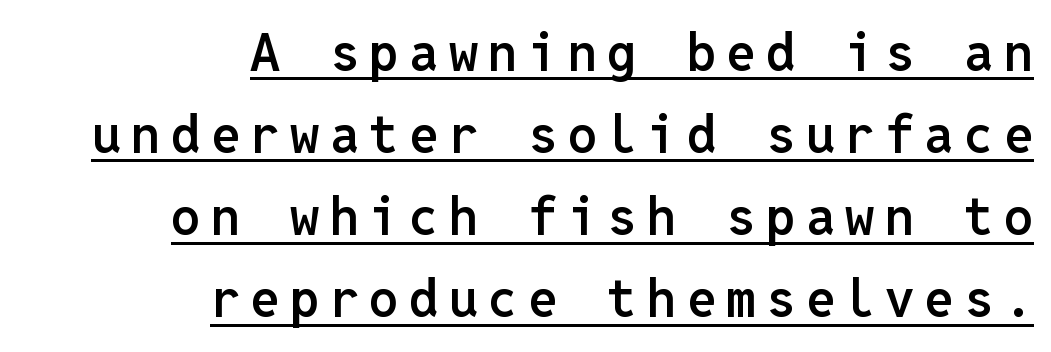
Q: Is the text bold? A: Semi-bold.
Q: Is the text italic (slanted)? A: No, it is upright.
Q: Is the typeface a serif or a sans-serif typeface? A: Sans-serif.
Q: Is the text underlined? A: Yes.
Q: How is the paragraph aligned? A: Right-aligned.
Q: Is the spacing between letters normal or unusually wide? A: Unusually wide.
Q: Is the spacing between lines tight, normal or loose? A: Normal.
Q: Width (condensed, normal, or wide)? A: Normal.
Q: Stroke contrast? A: Low.
Q: x-height? A: Medium.
Q: Monospaced? A: Yes.
